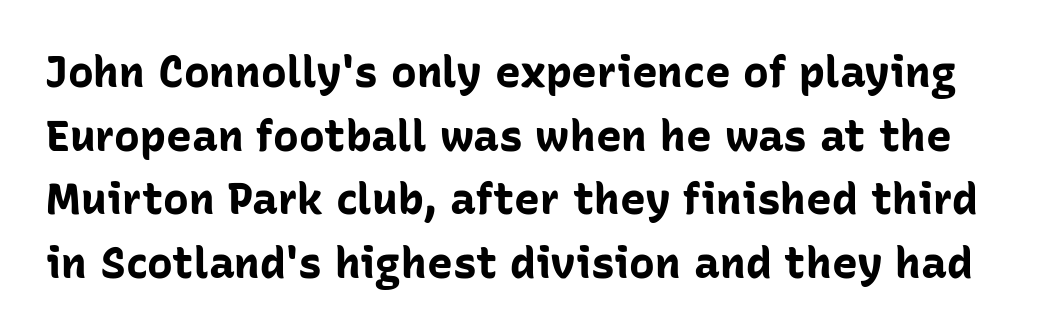
{"serif": "no", "italic": "no", "bold": "yes", "weight": "bold", "width": "normal", "stroke_contrast": "low", "x_height": "medium", "monospaced": "no", "underline": "no", "line_spacing": "normal", "line_spacing_ratio": 1.48, "letter_spacing": "normal", "letter_spacing_em": 0.0, "glyph_px": 43}
